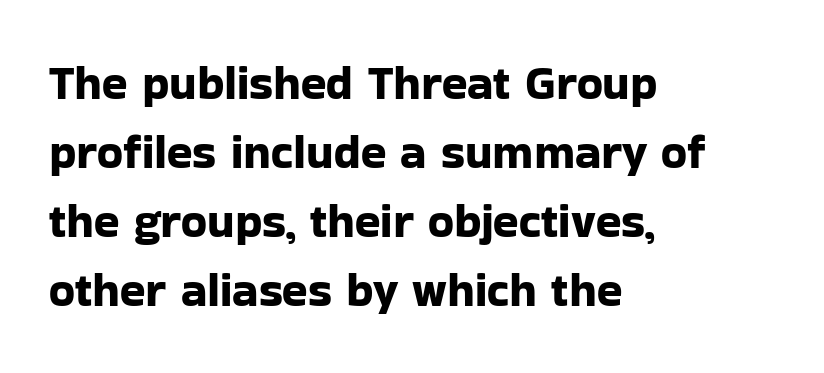
The image shows 47 px sans-serif type, upright; set left-aligned, normal line spacing (1.47x), normal letter spacing, not underlined; low stroke contrast and a medium x-height.
